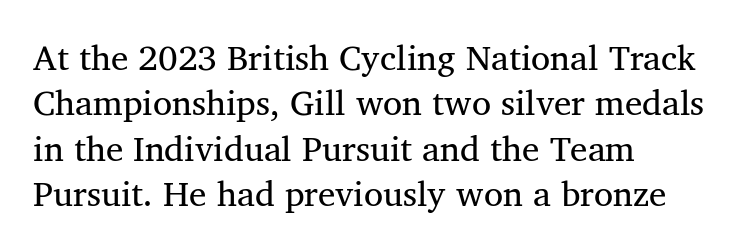
{"serif": "yes", "italic": "no", "bold": "no", "weight": "regular", "width": "normal", "stroke_contrast": "medium", "x_height": "medium", "monospaced": "no", "underline": "no", "align": "left", "line_spacing": "normal", "line_spacing_ratio": 1.3, "letter_spacing": "normal", "letter_spacing_em": 0.0, "glyph_px": 35}
